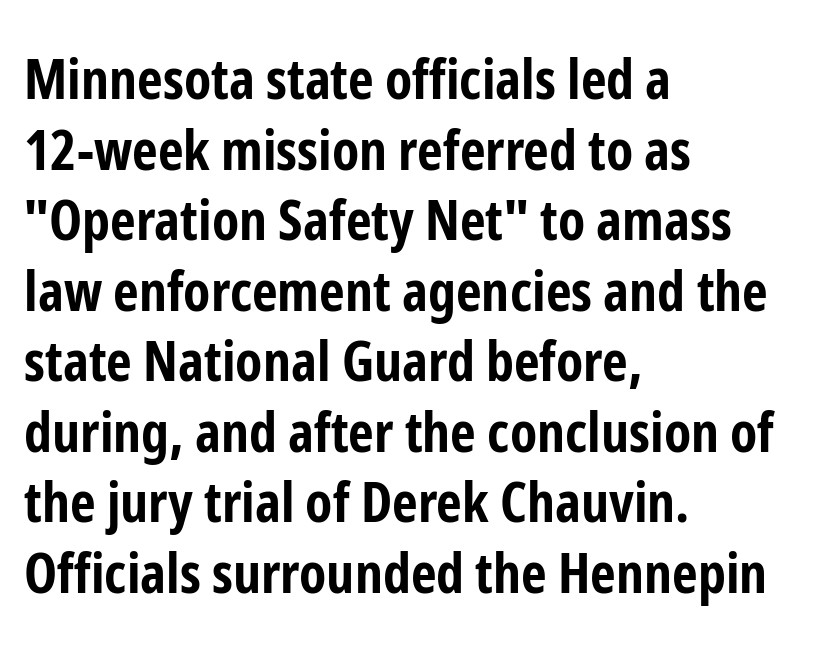
{"serif": "no", "italic": "no", "bold": "yes", "weight": "bold", "width": "condensed", "stroke_contrast": "low", "x_height": "medium", "monospaced": "no", "underline": "no", "align": "left", "line_spacing": "normal", "line_spacing_ratio": 1.26, "letter_spacing": "normal", "letter_spacing_em": 0.0, "glyph_px": 56}
